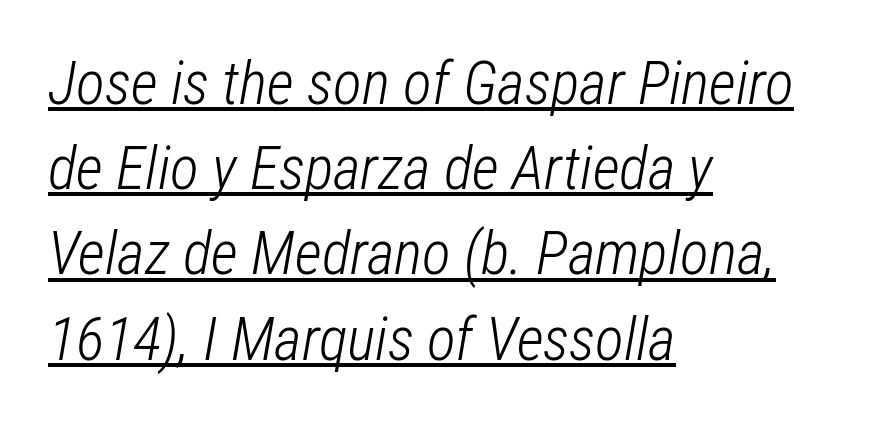
The image shows 60 px light, condensed type, italic (leaning right); set left-aligned, normal line spacing (1.42x), normal letter spacing, underlined; low stroke contrast and a medium x-height.
